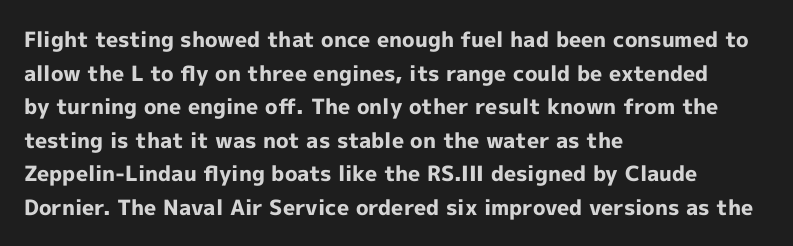
This sample uses plain, unmodified letter spacing. The lines are quadded left. If you measured baseline to baseline, you'd find a middling distance. A dark, heavy texture on the line: the type is bold. Unmarked baselines from the first word to the last.
